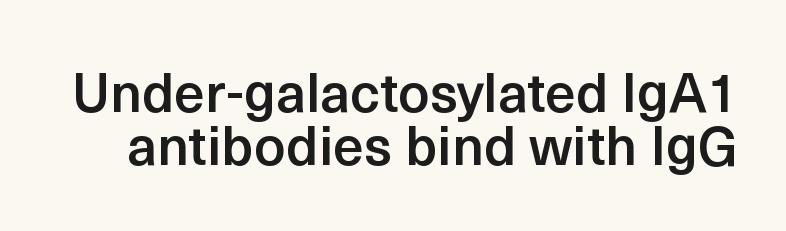
{"serif": "no", "italic": "no", "bold": "semi", "weight": "semibold", "width": "normal", "x_height": "medium", "monospaced": "no", "underline": "no", "line_spacing": "tight", "line_spacing_ratio": 0.96, "letter_spacing": "normal", "letter_spacing_em": 0.0, "glyph_px": 55}
